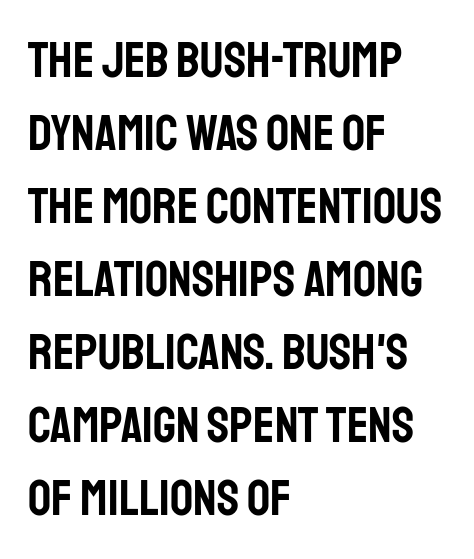
{"serif": "no", "italic": "no", "width": "condensed", "stroke_contrast": "low", "x_height": "large", "monospaced": "no", "underline": "no", "align": "left", "line_spacing": "normal", "line_spacing_ratio": 1.43, "letter_spacing": "normal", "letter_spacing_em": 0.0, "glyph_px": 51}
